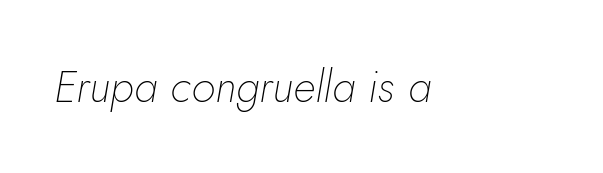
{"italic": "yes", "lean": "right", "slant_degrees": 5, "bold": "no", "weight": "thin", "width": "normal", "stroke_contrast": "low", "x_height": "small", "monospaced": "no", "underline": "no", "letter_spacing": "normal", "letter_spacing_em": 0.0, "glyph_px": 44}
